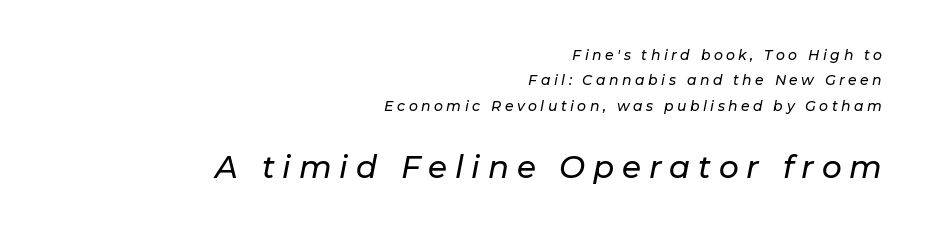
Q: Is the text italic (slanted)? A: Yes, it leans right by about 11 degrees.
Q: Is the text underlined? A: No.
Q: How is the paragraph aligned? A: Right-aligned.
Q: Is the spacing between letters normal or unusually wide? A: Unusually wide.
Q: Which block of text is set in a larger size, the first (top) or the second (bottom)? A: The second (bottom) one.
Q: Width (condensed, normal, or wide)? A: Normal.
Q: Stroke contrast? A: Low.
Q: x-height? A: Medium.
Q: Monospaced? A: No.
